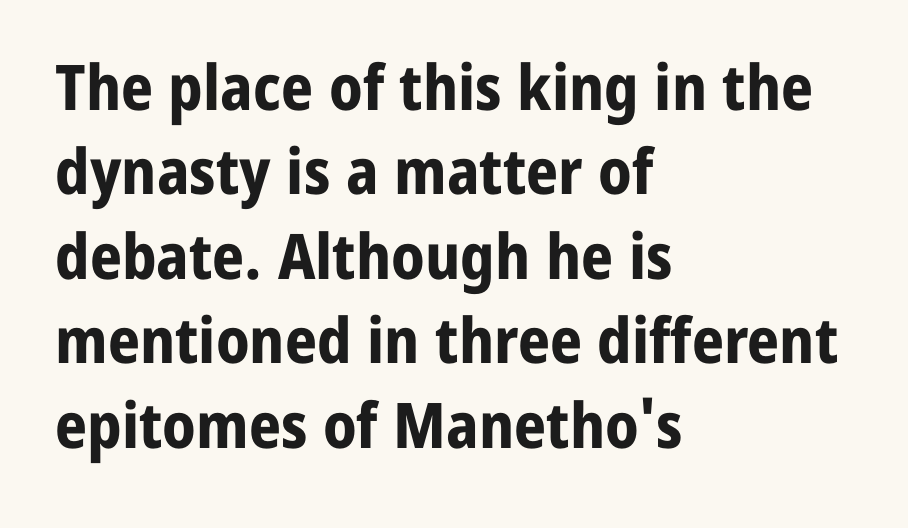
The font's upright variant was chosen for this text. The space directly below the letters is spotless. The letters are bold, with thick, heavy strokes. Compared with typical paragraphs, the rows here are spaced about the same.
